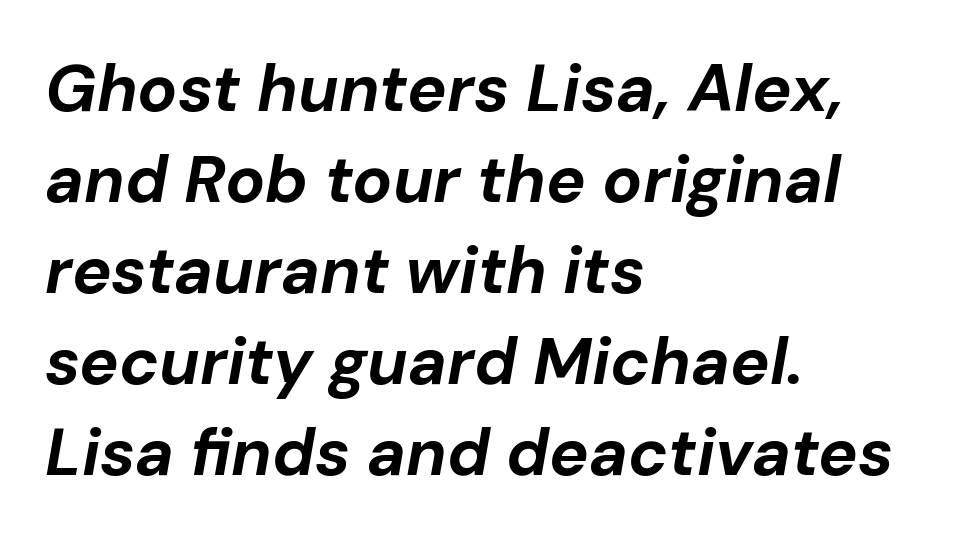
Summary of vertical rhythm: regular, with standard interline spacing. The text block is weighted toward the left margin, trailing off unevenly rightward. You could not count columns in this text — the font is proportionally spaced. How are the letters spaced? Ordinarily, with no added tracking.
